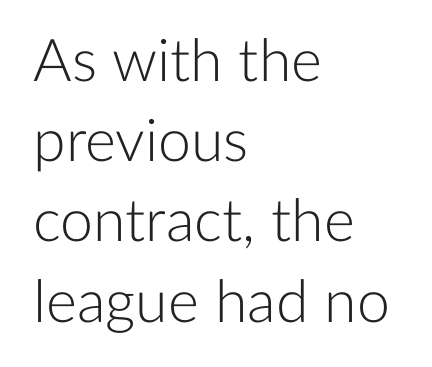
Q: Is the text bold? A: No.
Q: Is the text italic (slanted)? A: No, it is upright.
Q: Is the typeface a serif or a sans-serif typeface? A: Sans-serif.
Q: Is the text underlined? A: No.
Q: How is the paragraph aligned? A: Left-aligned.
Q: Is the spacing between letters normal or unusually wide? A: Normal.
Q: Is the spacing between lines tight, normal or loose? A: Normal.
Q: Width (condensed, normal, or wide)? A: Normal.
Q: Stroke contrast? A: Low.
Q: x-height? A: Medium.
Q: Monospaced? A: No.
